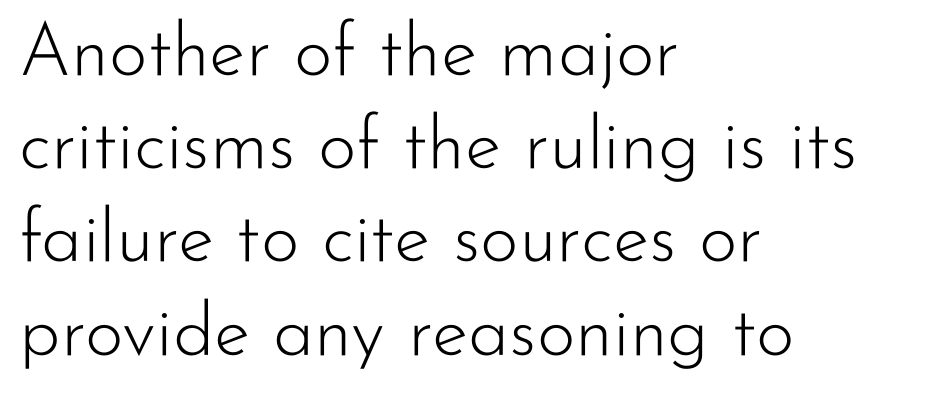
Q: Is the text bold? A: No.
Q: Is the text italic (slanted)? A: No, it is upright.
Q: Is the typeface a serif or a sans-serif typeface? A: Sans-serif.
Q: Is the text underlined? A: No.
Q: How is the paragraph aligned? A: Left-aligned.
Q: Is the spacing between letters normal or unusually wide? A: Normal.
Q: Is the spacing between lines tight, normal or loose? A: Normal.
Q: Width (condensed, normal, or wide)? A: Normal.
Q: Stroke contrast? A: Low.
Q: x-height? A: Small.
Q: Monospaced? A: No.
